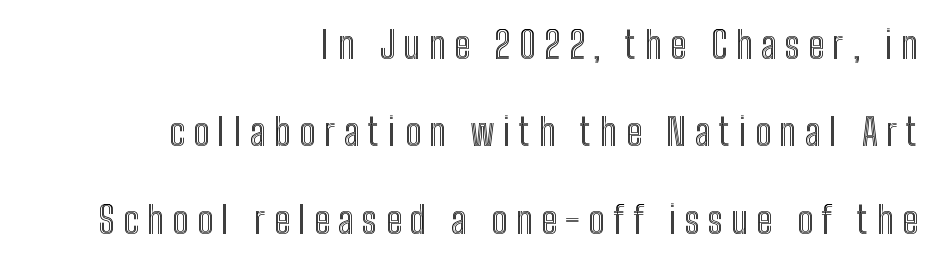
Alignment: flush right. Loose tracking; the words dissolve into strings of separated letters. Each new line begins a long way beneath the previous one. Italic: no, the glyphs are upright roman. No word sits above an underline. You could not count columns in this text — the font is proportionally spaced.
